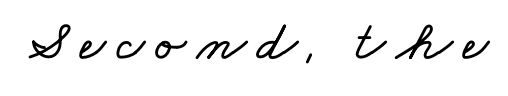
{"width": "wide", "stroke_contrast": "low", "x_height": "small", "monospaced": "no", "underline": "no", "glyph_px": 57}
